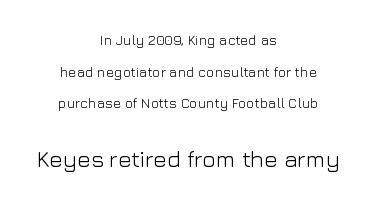
The image shows 23 px text type, upright; set centered, loose line spacing (2.26x), normal letter spacing, not underlined; the second (bottom) block is 1.64x larger.
